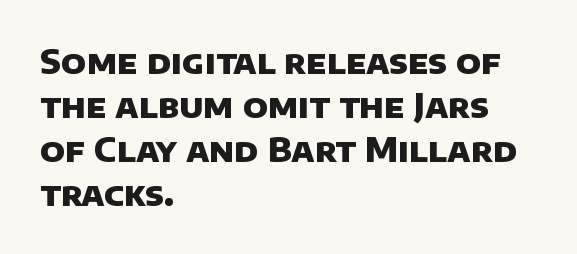
The image shows 33 px heavy sans-serif type; set left-aligned, normal line spacing (1.33x), normal letter spacing, not underlined; low stroke contrast and a large x-height.
